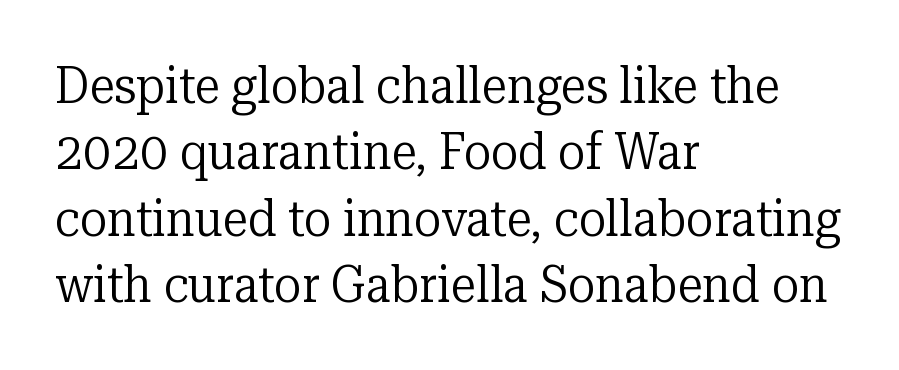
The image shows 51 px regular-weight serif type, upright; set left-aligned, normal line spacing (1.3x), normal letter spacing, not underlined; low stroke contrast and a medium x-height.
